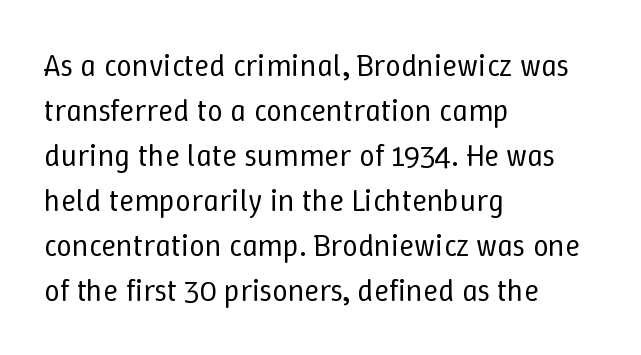
The image shows 31 px regular-weight type, upright; set left-aligned, normal line spacing (1.45x), normal letter spacing, not underlined; low stroke contrast and a medium x-height.
